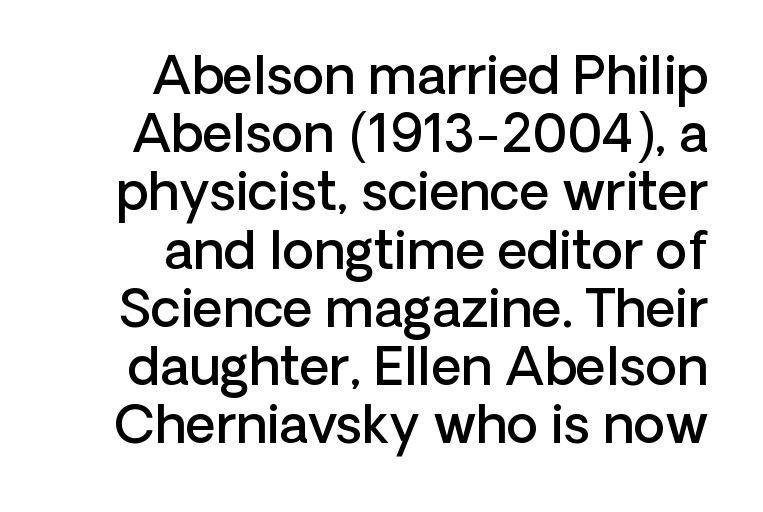
Line spacing here is tight. Unmarked baselines from the first word to the last. This sample uses a sans-serif face. Look at the tracking — it's just the regular setting, nothing added. Weight check: semibold — heavier than regular, not quite bold.
